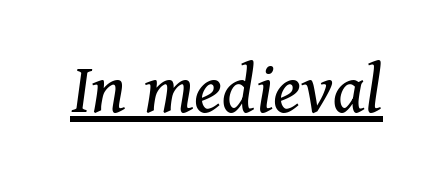
The image shows 75 px regular-weight serif type, italic (leaning right); set normal letter spacing, underlined; medium stroke contrast and a medium x-height.
